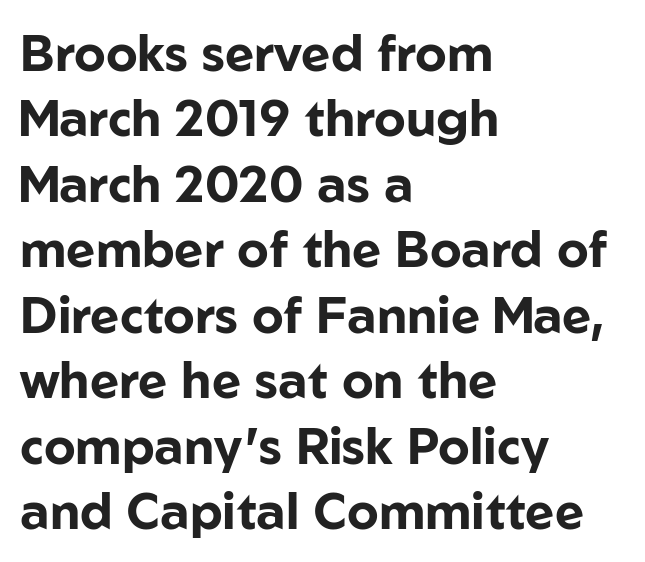
Casual observation: everything's shoved over to the left. These lines keep a tight, regular rhythm from letter to letter. Is this a fixed-width face? No — the glyphs have proportional, varying widths. Letterform terminals end flat and unadorned throughout the passage.
